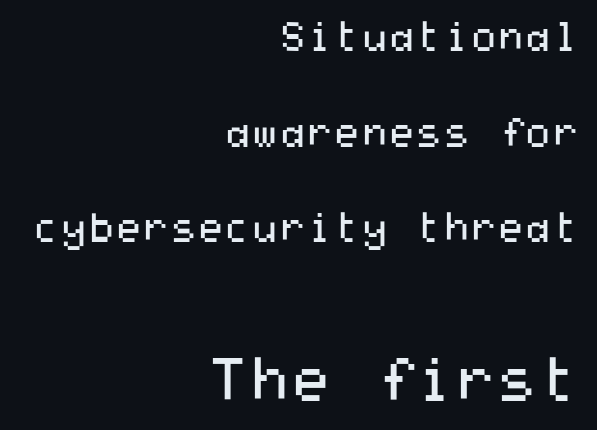
{"serif": "no", "italic": "no", "bold": "no", "weight": "regular", "width": "wide", "stroke_contrast": "medium", "x_height": "medium", "underline": "no", "align": "right", "line_spacing": "loose", "line_spacing_ratio": 2.45, "letter_spacing": "normal", "letter_spacing_em": 0.0, "larger_block": "second", "size_ratio": 1.51, "glyph_px": 59}
